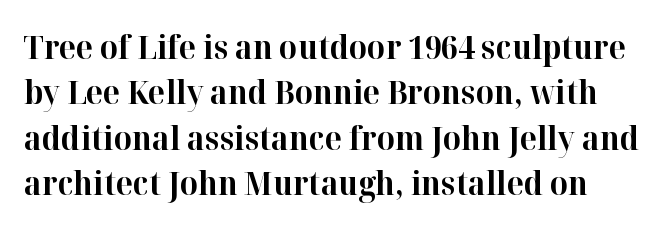
The passage shown is emphatically bold. The letters stand straight up with perfectly vertical stems. Observe the ordinary spacing: letters are neighbours, not strangers. This sample has the flowing, uneven cadence of proportional lettering.
